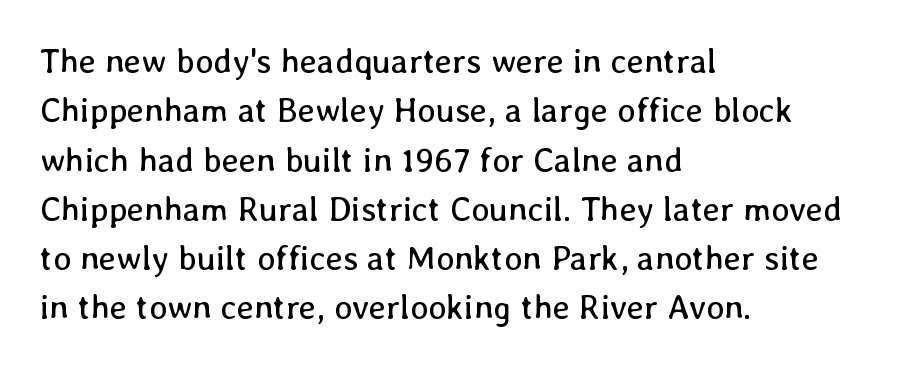
Q: Is the text bold? A: No.
Q: Is the text italic (slanted)? A: No, it is upright.
Q: Is the text underlined? A: No.
Q: How is the paragraph aligned? A: Left-aligned.
Q: Is the spacing between letters normal or unusually wide? A: Normal.
Q: Is the spacing between lines tight, normal or loose? A: Normal.
Q: Width (condensed, normal, or wide)? A: Normal.
Q: Stroke contrast? A: Low.
Q: x-height? A: Medium.
Q: Monospaced? A: No.
